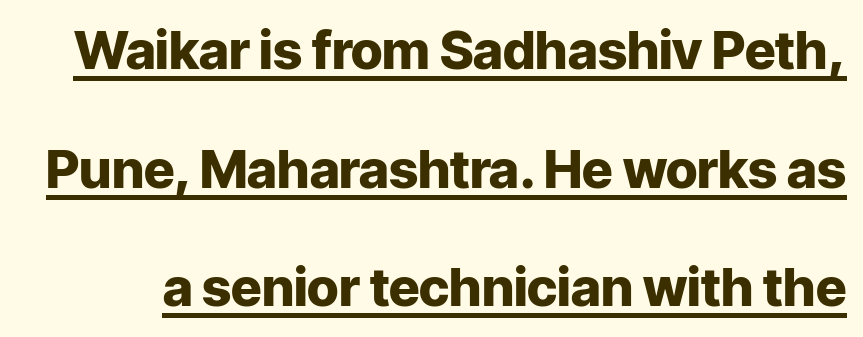
Q: Is the text bold? A: Yes.
Q: Is the text italic (slanted)? A: No, it is upright.
Q: Is the typeface a serif or a sans-serif typeface? A: Sans-serif.
Q: Is the text underlined? A: Yes.
Q: Is the spacing between letters normal or unusually wide? A: Normal.
Q: Is the spacing between lines tight, normal or loose? A: Loose.
Q: Width (condensed, normal, or wide)? A: Normal.
Q: Stroke contrast? A: Low.
Q: x-height? A: Medium.
Q: Monospaced? A: No.
